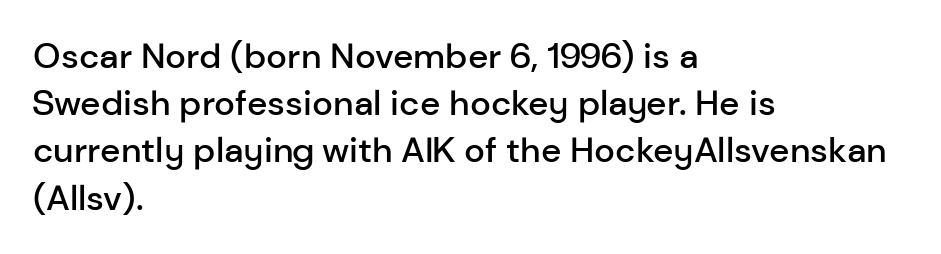
The image shows 35 px semibold sans-serif type, upright; set left-aligned, normal line spacing (1.35x), normal letter spacing, not underlined; low stroke contrast and a medium x-height.
